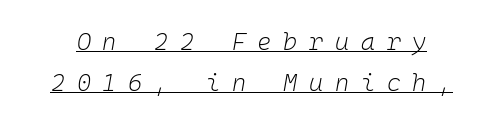
Would a proofreader flag this as italicized? Yes. Somebody hit Ctrl+U on this one — the words are underlined. Honestly, the letter spacing is so wide it's the main thing you notice. The face looks like a standard text weight, possibly lighter. Evenly set lines give the paragraph a standard silhouette.
